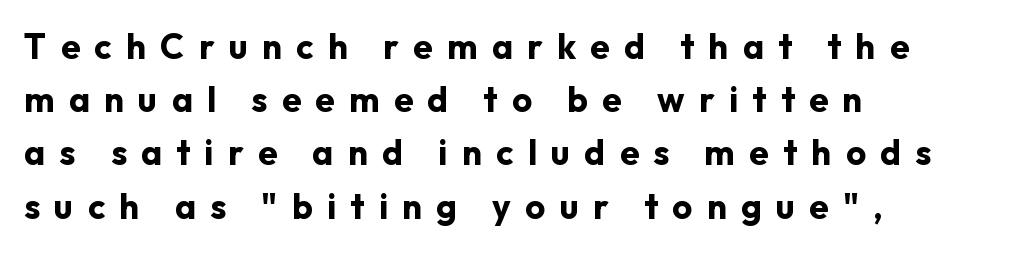
The passage shown is typed in a proportional face where columns would drift. A typesetter would call this leading conventional body-copy spacing. This is the regular roman posture of the typeface. Someone cranked the tracking dial way up on this one.
